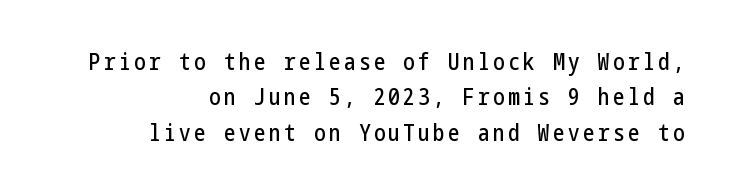
This block has exactly the height ordinary leading produces. The space beneath each line is pristine and unruled. Unlike italic type, these characters show no tilt at all. The lines are quadded right.
